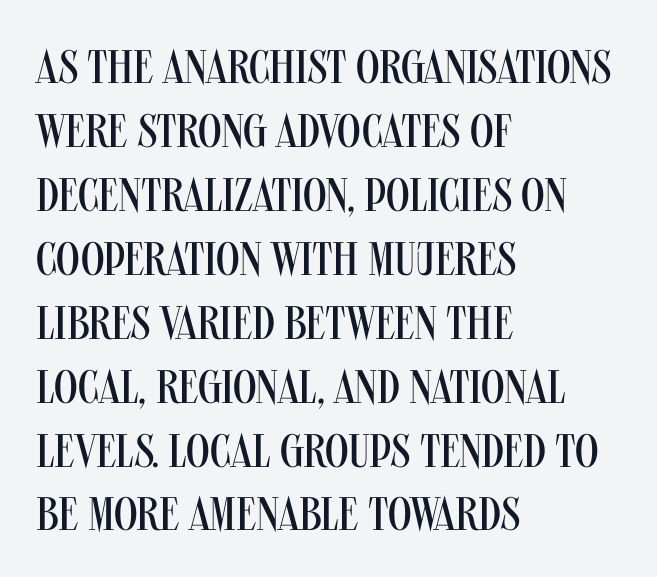
{"serif": "no", "italic": "no", "bold": "no", "weight": "regular", "width": "condensed", "stroke_contrast": "medium", "x_height": "large", "monospaced": "no", "underline": "no", "align": "left", "line_spacing": "normal", "line_spacing_ratio": 1.36, "letter_spacing": "normal", "letter_spacing_em": 0.0, "glyph_px": 47}
